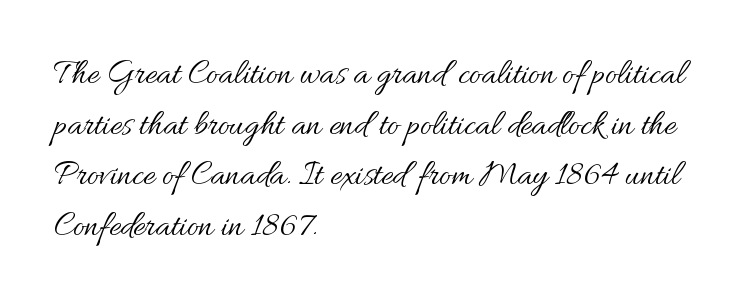
Q: Is the text bold? A: No.
Q: Is the text italic (slanted)? A: Yes.
Q: Is the text underlined? A: No.
Q: How is the paragraph aligned? A: Left-aligned.
Q: Is the spacing between letters normal or unusually wide? A: Normal.
Q: Is the spacing between lines tight, normal or loose? A: Normal.
Q: Width (condensed, normal, or wide)? A: Normal.
Q: Stroke contrast? A: Medium.
Q: x-height? A: Small.
Q: Monospaced? A: No.
